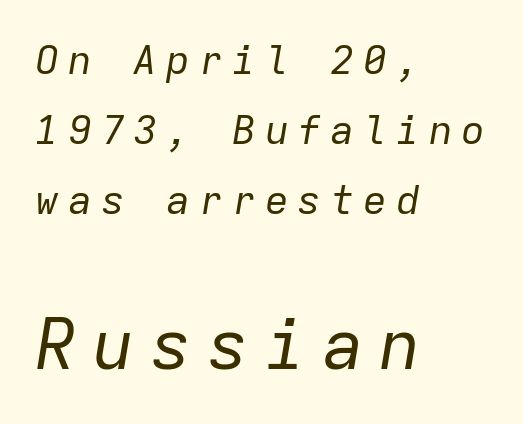
The image shows 70 px regular-weight type, italic (leaning right), monospaced; set left-aligned, line spacing 1.75x, unusually wide letter spacing (+0.22 em), not underlined; the second (bottom) block is 1.75x larger; low stroke contrast and a medium x-height.
